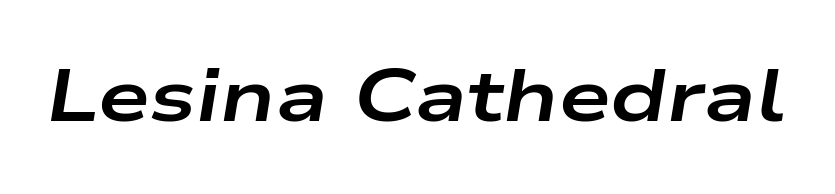
{"italic": "yes", "lean": "right", "slant_degrees": 9, "bold": "yes", "weight": "bold", "width": "wide", "stroke_contrast": "low", "x_height": "medium", "monospaced": "no", "underline": "no", "letter_spacing": "normal", "letter_spacing_em": 0.0, "glyph_px": 74}
